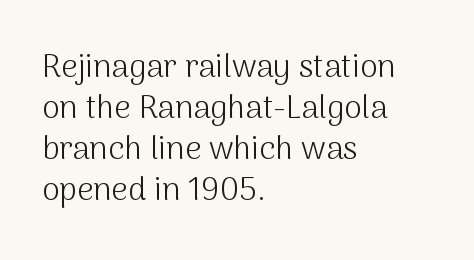
Q: Is the text bold? A: No.
Q: Is the text italic (slanted)? A: No, it is upright.
Q: Is the typeface a serif or a sans-serif typeface? A: Sans-serif.
Q: Is the text underlined? A: No.
Q: How is the paragraph aligned? A: Left-aligned.
Q: Is the spacing between letters normal or unusually wide? A: Normal.
Q: Is the spacing between lines tight, normal or loose? A: Normal.
Q: Width (condensed, normal, or wide)? A: Normal.
Q: Stroke contrast? A: Medium.
Q: x-height? A: Medium.
Q: Monospaced? A: No.
